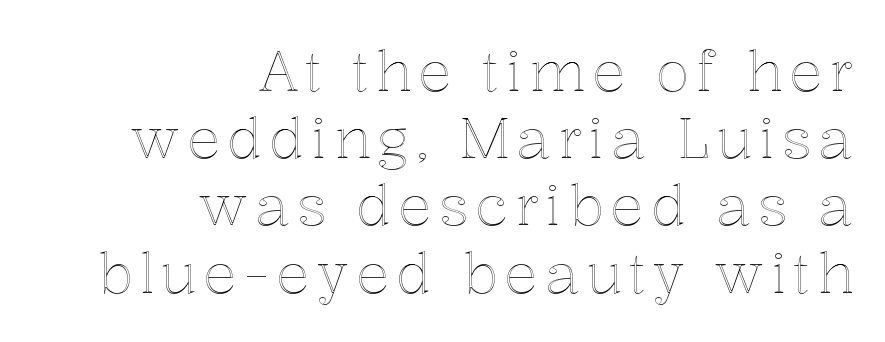
The image shows 56 px text type, upright; set right-aligned, line spacing 1.2x, not underlined; a medium x-height.
